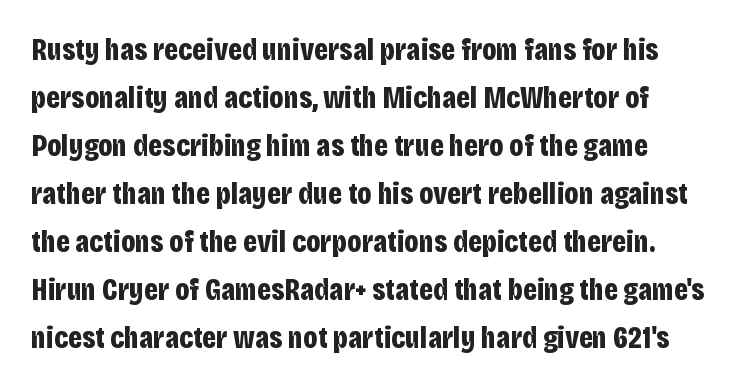
The image shows 31 px bold, condensed sans-serif type, upright; set normal line spacing (1.55x), normal letter spacing, not underlined; low stroke contrast and a large x-height.
